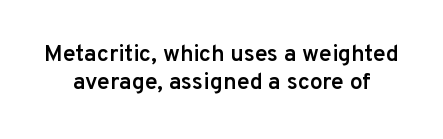
The image shows 23 px text type, upright; set line spacing 1.23x, normal letter spacing, not underlined.
